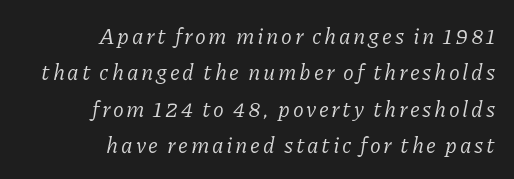
Notice how descenders clear the ascenders below comfortably — that's standard leading. The typography opts for an oblique posture over an upright one. Each row of text sits above clean, open space. Caption: face not bold, strokes unweighted.
